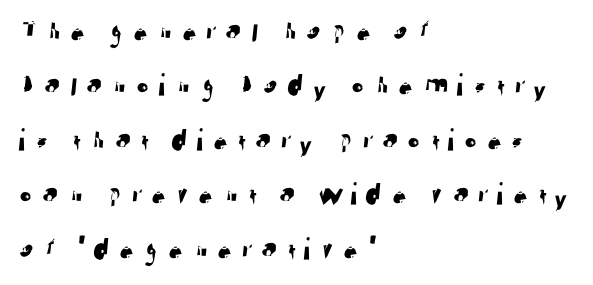
{"serif": "no", "width": "normal", "stroke_contrast": "low", "x_height": "medium", "monospaced": "no", "underline": "no", "align": "left", "line_spacing": "normal", "line_spacing_ratio": 1.7, "letter_spacing": "wide", "letter_spacing_em": 0.21, "glyph_px": 32}
